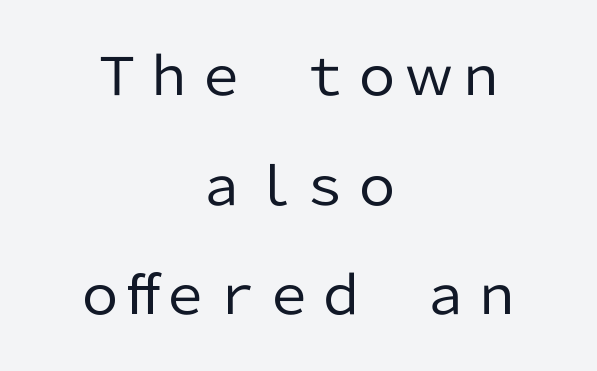
A typesetter would call this leading open, well beyond the default. Nothing sits at the stroke ends, so this counts as sans-serif. The lettering holds an erect, upright posture throughout. Here the designer chose a conventional face with non-uniform glyph widths. You could call the tracking neutral — neither tight nor loose.
